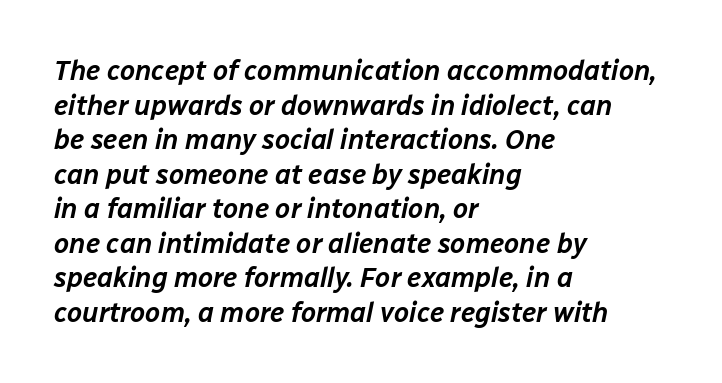
The image shows 27 px text type, italic (leaning right); set left-aligned, normal line spacing (1.28x), normal letter spacing, not underlined.
